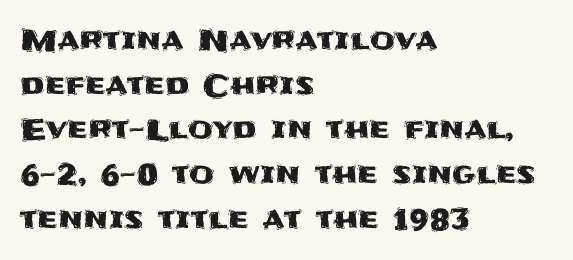
Q: Is the text italic (slanted)? A: No, it is upright.
Q: Is the typeface a serif or a sans-serif typeface? A: Sans-serif.
Q: Is the text underlined? A: No.
Q: How is the paragraph aligned? A: Left-aligned.
Q: Is the spacing between letters normal or unusually wide? A: Normal.
Q: Is the spacing between lines tight, normal or loose? A: Normal.
Q: Width (condensed, normal, or wide)? A: Normal.
Q: Stroke contrast? A: Medium.
Q: x-height? A: Large.
Q: Monospaced? A: No.
